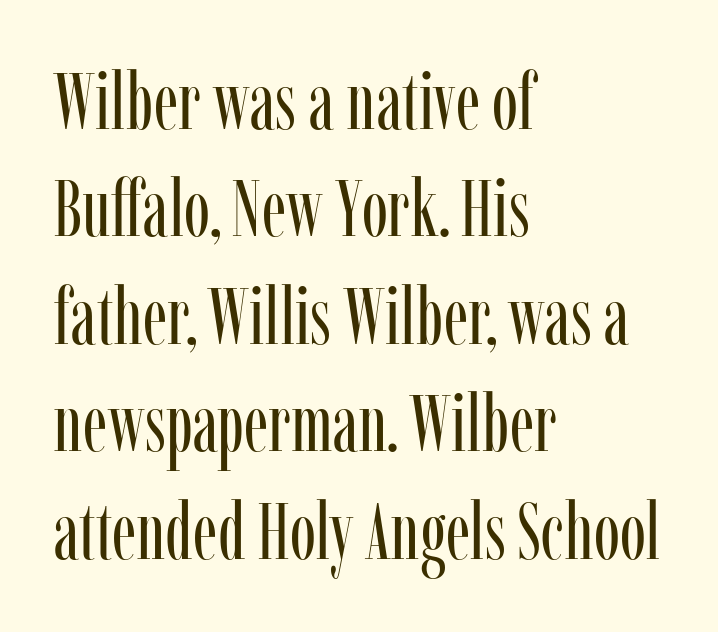
Q: Is the text bold? A: No.
Q: Is the text italic (slanted)? A: No, it is upright.
Q: Is the typeface a serif or a sans-serif typeface? A: Serif.
Q: Is the text underlined? A: No.
Q: How is the paragraph aligned? A: Left-aligned.
Q: Is the spacing between letters normal or unusually wide? A: Normal.
Q: Is the spacing between lines tight, normal or loose? A: Normal.
Q: Width (condensed, normal, or wide)? A: Condensed.
Q: Stroke contrast? A: Low.
Q: x-height? A: Medium.
Q: Monospaced? A: No.
